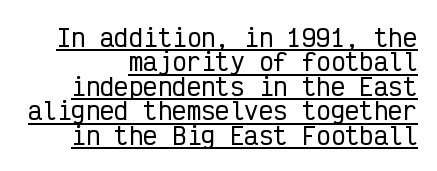
Caption: standard tracking, unaltered. This is roman type, the default non-slanted kind. The text block is weighted toward the right margin, trailing off unevenly leftward. These lines huddle together more closely than default settings would place them. The string is rendered with underlining switched on.
